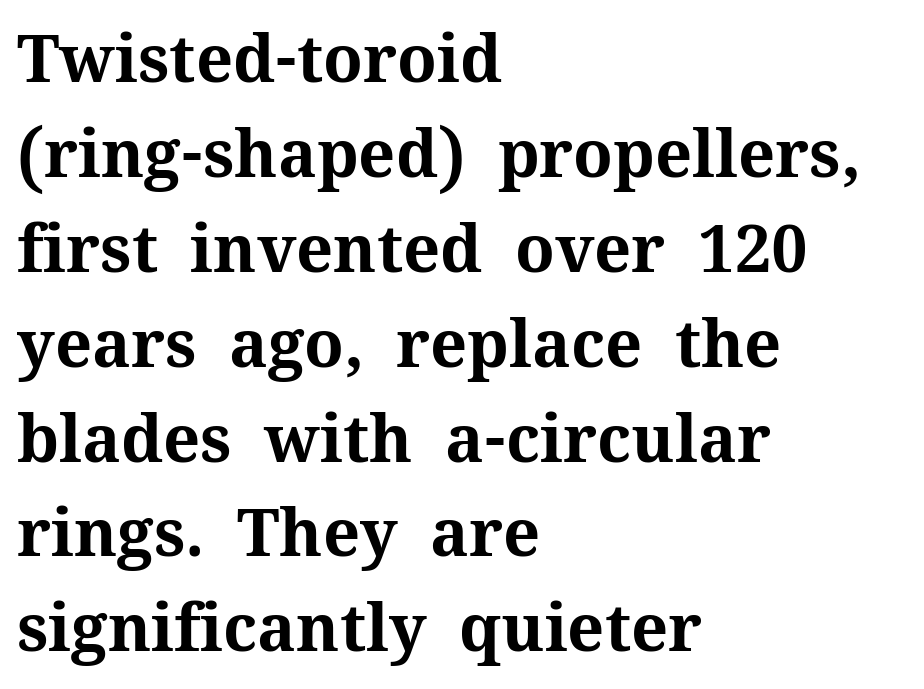
Q: Is the text bold? A: Yes.
Q: Is the text italic (slanted)? A: No, it is upright.
Q: Is the typeface a serif or a sans-serif typeface? A: Serif.
Q: Is the text underlined? A: No.
Q: How is the paragraph aligned? A: Left-aligned.
Q: Is the spacing between letters normal or unusually wide? A: Normal.
Q: Is the spacing between lines tight, normal or loose? A: Normal.
Q: Width (condensed, normal, or wide)? A: Normal.
Q: Stroke contrast? A: Medium.
Q: x-height? A: Medium.
Q: Monospaced? A: No.
